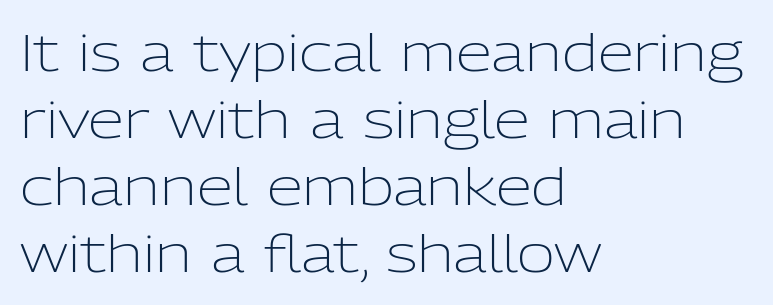
Q: Is the text bold? A: No.
Q: Is the text italic (slanted)? A: No, it is upright.
Q: Is the typeface a serif or a sans-serif typeface? A: Sans-serif.
Q: Is the text underlined? A: No.
Q: How is the paragraph aligned? A: Left-aligned.
Q: Is the spacing between letters normal or unusually wide? A: Normal.
Q: Is the spacing between lines tight, normal or loose? A: Normal.
Q: Width (condensed, normal, or wide)? A: Normal.
Q: Stroke contrast? A: Low.
Q: x-height? A: Medium.
Q: Monospaced? A: No.
